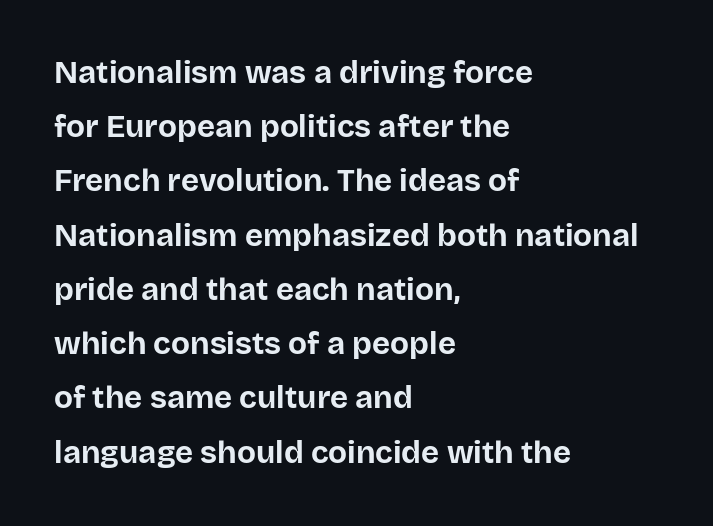
The sample has been set heavy, in full bold. Does the copy run flush right? No — it runs flush left. Rendered with straight, roman letterforms. The rendering uses natural spacing where letterforms have individual widths. The gaps between neighbouring characters are ordinary and unremarkable.
